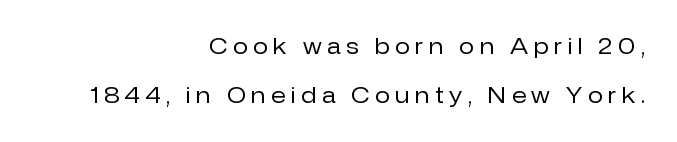
Q: Is the text bold? A: No.
Q: Is the text italic (slanted)? A: No, it is upright.
Q: Is the text underlined? A: No.
Q: How is the paragraph aligned? A: Right-aligned.
Q: Is the spacing between letters normal or unusually wide? A: Unusually wide.
Q: Is the spacing between lines tight, normal or loose? A: Loose.
